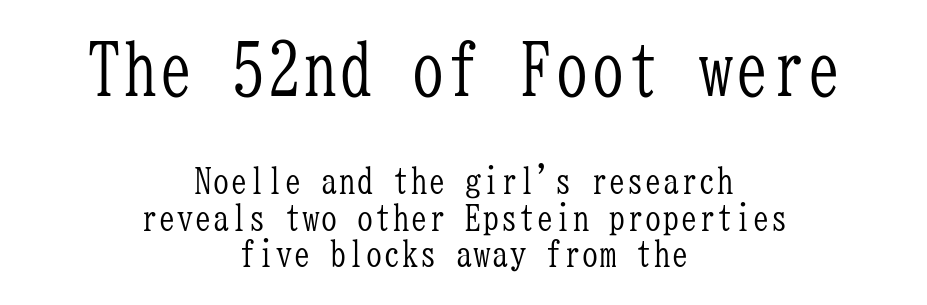
Q: Is the text bold? A: No.
Q: Is the text italic (slanted)? A: No, it is upright.
Q: Is the typeface a serif or a sans-serif typeface? A: Serif.
Q: Is the text underlined? A: No.
Q: How is the paragraph aligned? A: Centered.
Q: Is the spacing between letters normal or unusually wide? A: Normal.
Q: Is the spacing between lines tight, normal or loose? A: Tight.
Q: Which block of text is set in a larger size, the first (top) or the second (bottom)? A: The first (top) one.
Q: Width (condensed, normal, or wide)? A: Condensed.
Q: Stroke contrast? A: Low.
Q: x-height? A: Medium.
Q: Monospaced? A: Yes.
